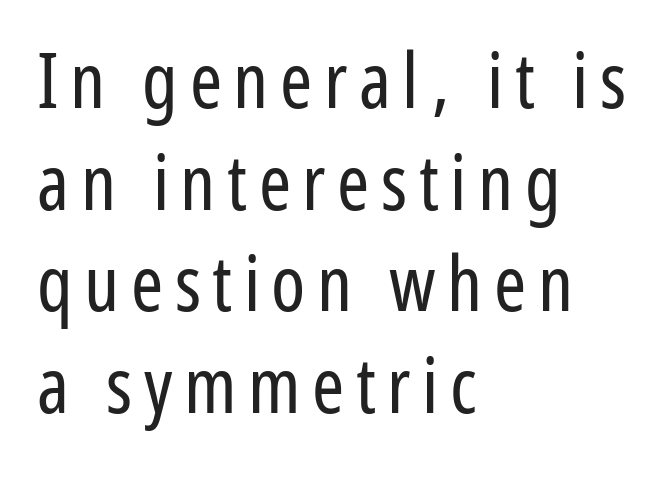
Q: Is the text bold? A: No.
Q: Is the text italic (slanted)? A: No, it is upright.
Q: Is the typeface a serif or a sans-serif typeface? A: Sans-serif.
Q: Is the text underlined? A: No.
Q: How is the paragraph aligned? A: Left-aligned.
Q: Is the spacing between lines tight, normal or loose? A: Normal.
Q: Width (condensed, normal, or wide)? A: Condensed.
Q: Stroke contrast? A: Low.
Q: x-height? A: Medium.
Q: Monospaced? A: No.
